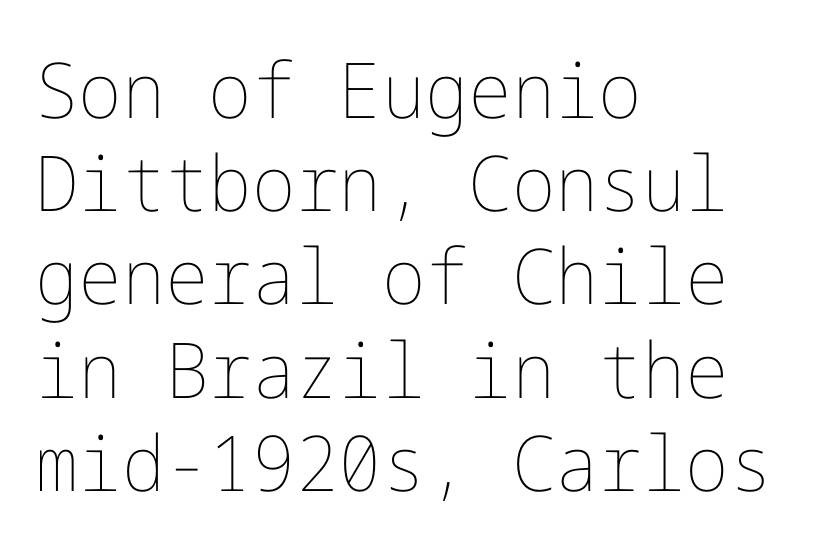
The image shows 77 px thin type, upright; set left-aligned, line spacing 1.21x, normal letter spacing, not underlined; low stroke contrast and a medium x-height.
